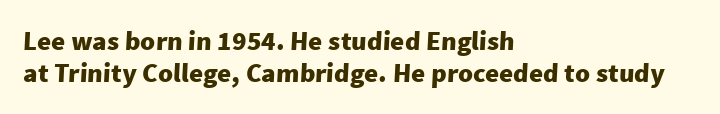
These lines are set flush left with a ragged right edge. These lines keep a tight, regular rhythm from letter to letter. Only glyphs here, with clear space below each row. The face used here has the dense, thick strokes of a bold.
